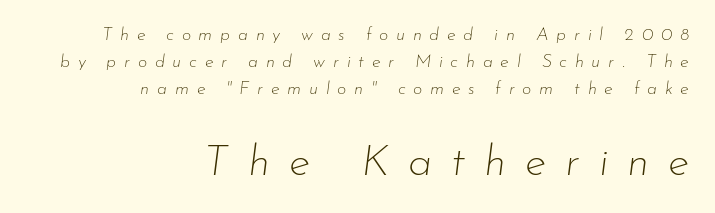
Alignment: flush right. Each letter keeps its own natural width here, so spacing adapts to shape. The tracking reads as deliberately expanded to a designer's eye. A typesetter would call this leading conventional body-copy spacing. Nothing heavy about these letters — not bold at all. The letters are slanted; this is an italic face.
